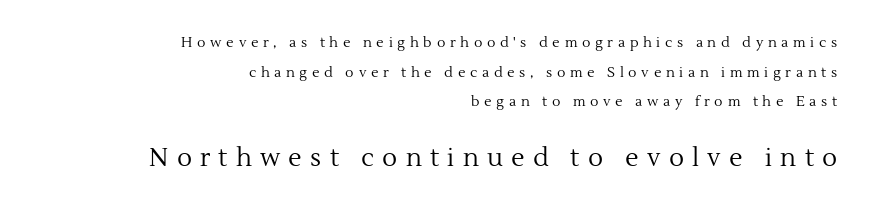
What stands out about the letter spacing? Its width — letters are far apart. Look at the glyph heights: the lower group is clearly the bigger setting. The space directly below the letters is spotless. Notice the wide empty band between every row — that's loose leading.
